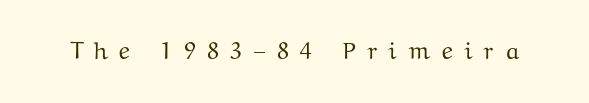
Q: Is the text italic (slanted)? A: No, it is upright.
Q: Is the text underlined? A: No.
Q: Is the spacing between letters normal or unusually wide? A: Unusually wide.
